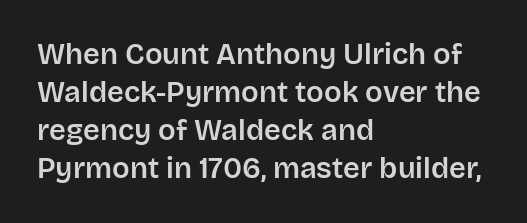
Does extra space separate the letters? No, they use regular spacing. Line starts are locked; line ends wander. Plain, unruled lines of type. When letters stand straight like this, we call the style roman or upright. You could not count columns in this text — the font is proportionally spaced.
